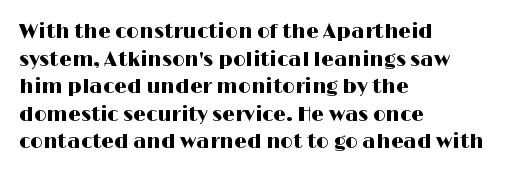
Q: Is the text italic (slanted)? A: No, it is upright.
Q: Is the text underlined? A: No.
Q: How is the paragraph aligned? A: Left-aligned.
Q: Is the spacing between letters normal or unusually wide? A: Normal.
Q: Is the spacing between lines tight, normal or loose? A: Normal.
